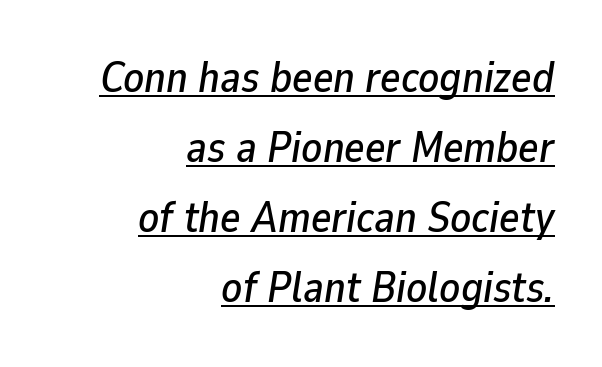
The image shows 43 px text type, italic (leaning right); set right-aligned, normal line spacing (1.63x), normal letter spacing, underlined; low stroke contrast and a medium x-height.
